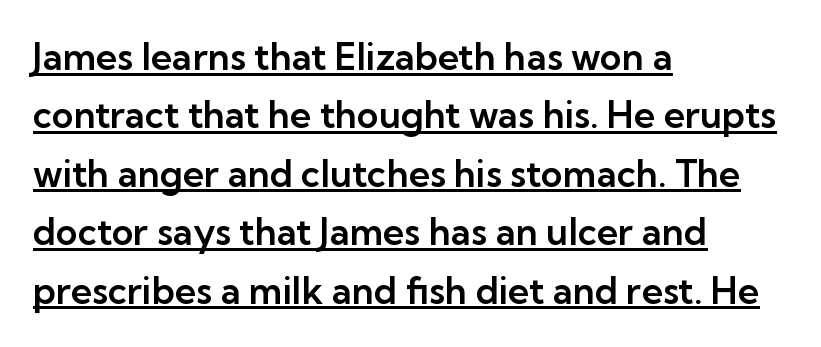
The image shows 37 px sans-serif type, upright; set left-aligned, normal line spacing (1.58x), normal letter spacing, underlined; low stroke contrast and a medium x-height.
